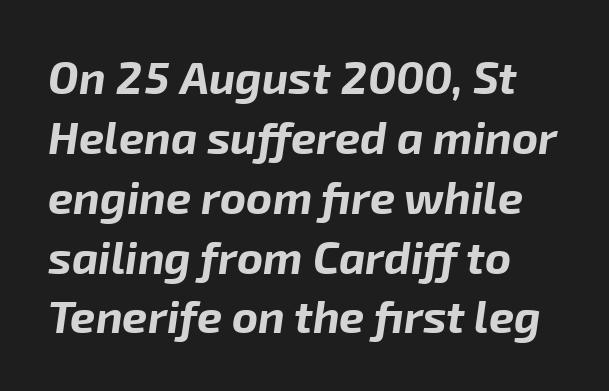
Quick note: interline space is typical. An italicized treatment has been applied to the whole sample. Every letter is thick-stroked: bold, no question. Has an underline been added? It has not.
